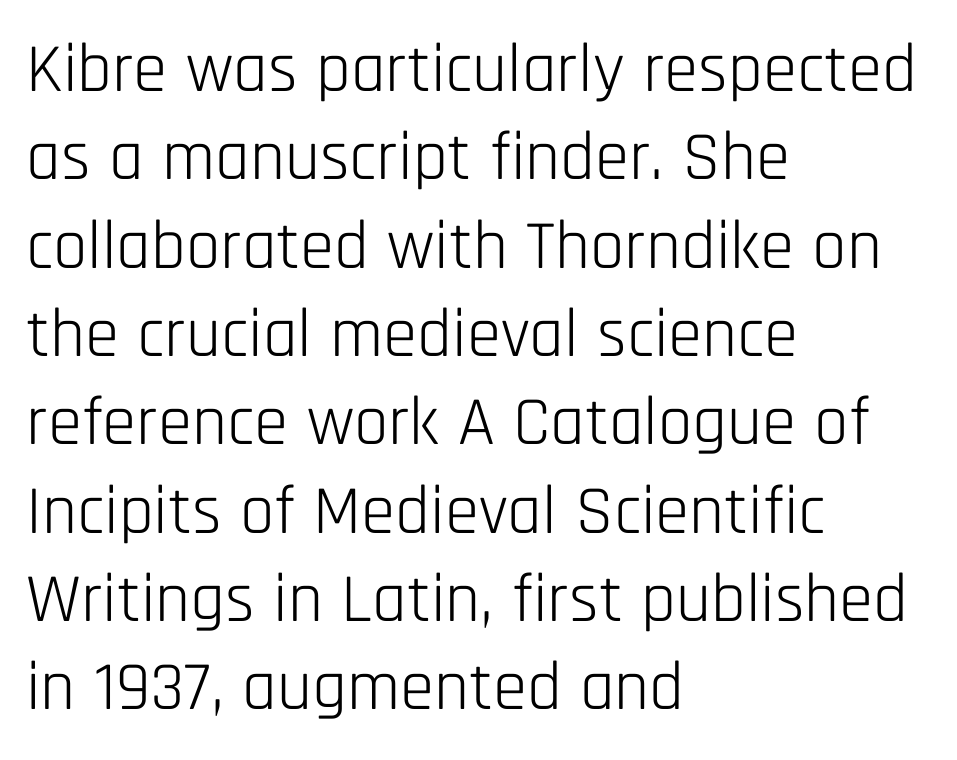
The image shows 69 px light, condensed sans-serif type, upright; set left-aligned, normal line spacing (1.28x), normal letter spacing, not underlined; low stroke contrast and a large x-height.
